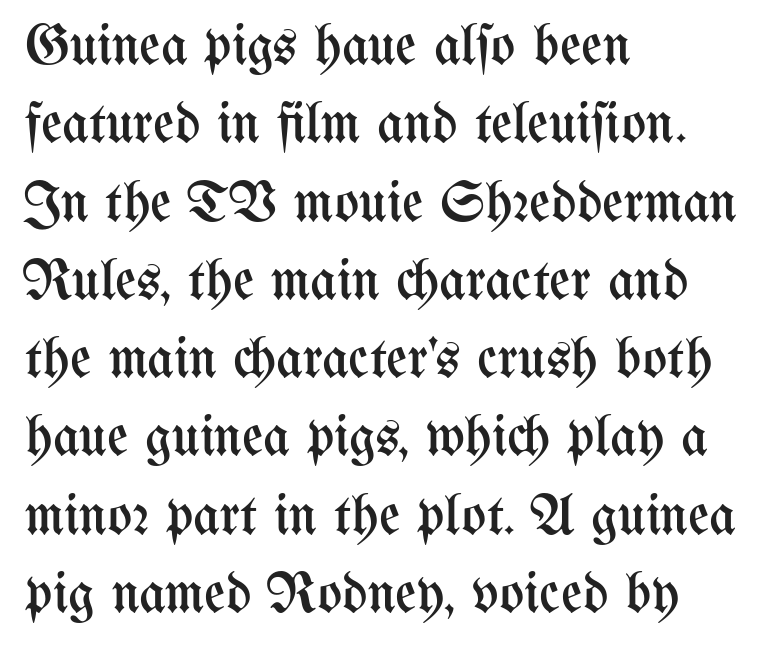
The image shows 58 px regular-weight, condensed type, upright; set left-aligned, normal line spacing (1.35x), normal letter spacing, not underlined; medium stroke contrast and a medium x-height.
